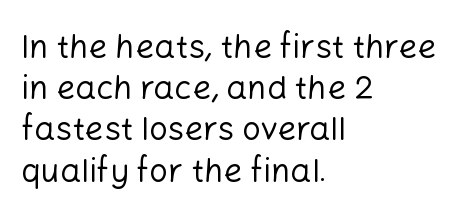
Q: Is the text bold? A: No.
Q: Is the text italic (slanted)? A: No, it is upright.
Q: Is the typeface a serif or a sans-serif typeface? A: Sans-serif.
Q: Is the text underlined? A: No.
Q: How is the paragraph aligned? A: Left-aligned.
Q: Is the spacing between letters normal or unusually wide? A: Normal.
Q: Is the spacing between lines tight, normal or loose? A: Normal.
Q: Width (condensed, normal, or wide)? A: Normal.
Q: Stroke contrast? A: Low.
Q: x-height? A: Medium.
Q: Monospaced? A: No.
